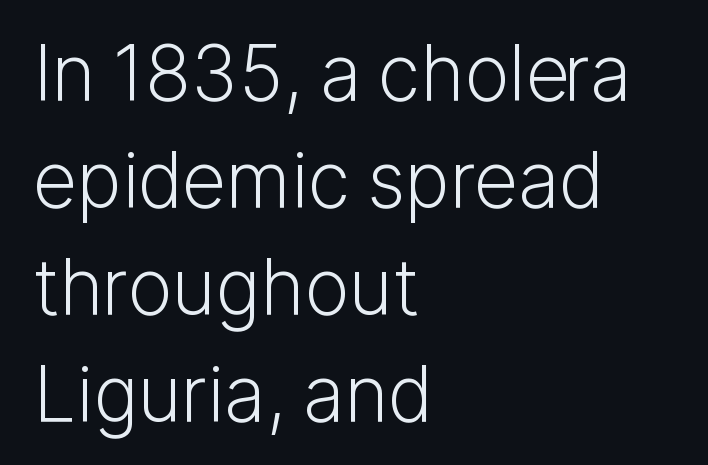
The image shows 76 px light sans-serif type, upright; set left-aligned, normal line spacing (1.41x), normal letter spacing, not underlined; low stroke contrast and a medium x-height.
